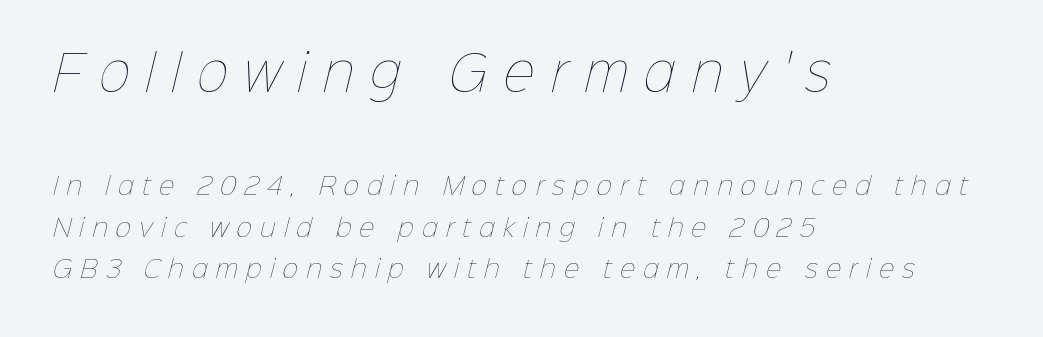
Type without underlining. There is plenty of visible air inserted between adjacent glyphs. These lines stack with their left ends in a neat column. These lines are rendered in a variable-pitch font.
